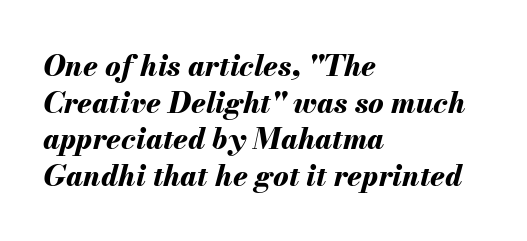
{"italic": "yes", "lean": "right", "slant_degrees": 13, "bold": "yes", "weight": "bold", "width": "normal", "stroke_contrast": "medium", "x_height": "small", "monospaced": "no", "underline": "no", "align": "left", "line_spacing": "normal", "line_spacing_ratio": 1.26, "letter_spacing": "normal", "letter_spacing_em": 0.0, "glyph_px": 29}
